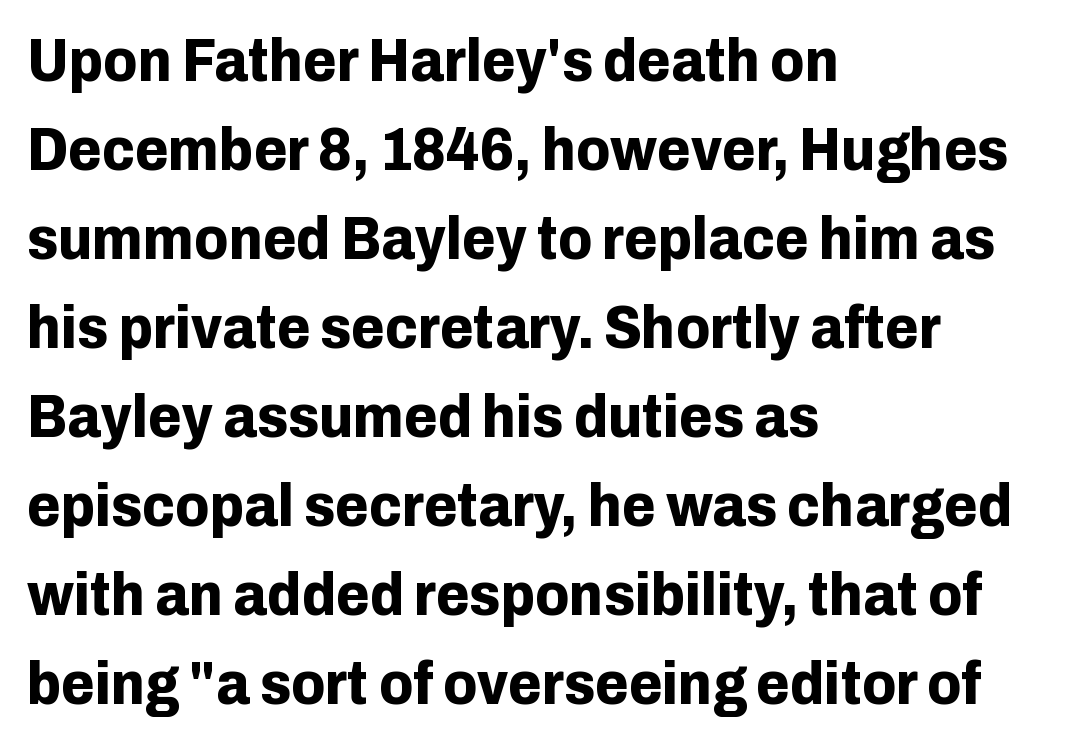
Q: Is the text bold? A: Yes.
Q: Is the text italic (slanted)? A: No, it is upright.
Q: Is the typeface a serif or a sans-serif typeface? A: Sans-serif.
Q: Is the text underlined? A: No.
Q: How is the paragraph aligned? A: Left-aligned.
Q: Is the spacing between letters normal or unusually wide? A: Normal.
Q: Is the spacing between lines tight, normal or loose? A: Normal.
Q: Width (condensed, normal, or wide)? A: Normal.
Q: Stroke contrast? A: Low.
Q: x-height? A: Medium.
Q: Monospaced? A: No.
